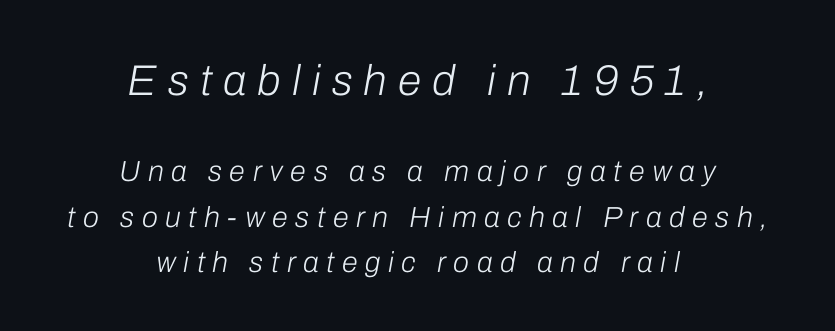
{"italic": "yes", "lean": "right", "slant_degrees": 10, "bold": "no", "weight": "light", "width": "normal", "stroke_contrast": "low", "x_height": "medium", "monospaced": "no", "underline": "no", "align": "center", "line_spacing": "normal", "line_spacing_ratio": 1.56, "letter_spacing": "wide", "letter_spacing_em": 0.26, "larger_block": "first", "size_ratio": 1.48, "glyph_px": 43}
